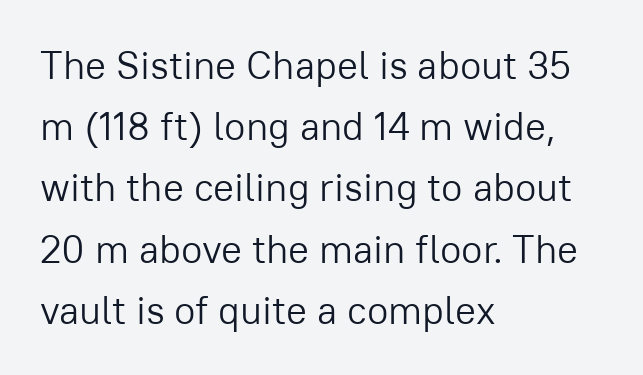
The image shows 39 px light sans-serif type, upright; set left-aligned, normal line spacing (1.57x), normal letter spacing, not underlined; low stroke contrast and a medium x-height.
